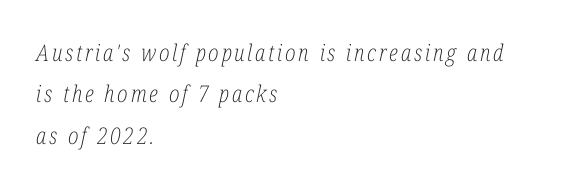
{"italic": "yes", "lean": "right", "slant_degrees": 12, "bold": "no", "underline": "no", "align": "left", "line_spacing_ratio": 1.8, "glyph_px": 23}
